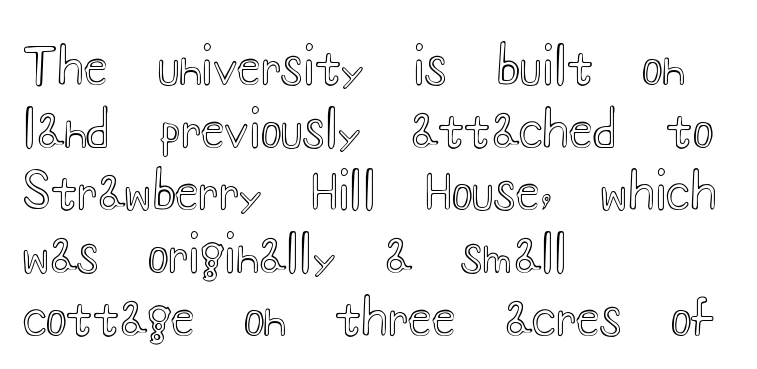
Looks like regular typesetting: each glyph gets only the width it needs. This sample uses an upright cut, with every glyph sitting square on the baseline. Does the copy run flush right? No — it runs flush left. Underline: absent. Quick note: interline space is typical.
